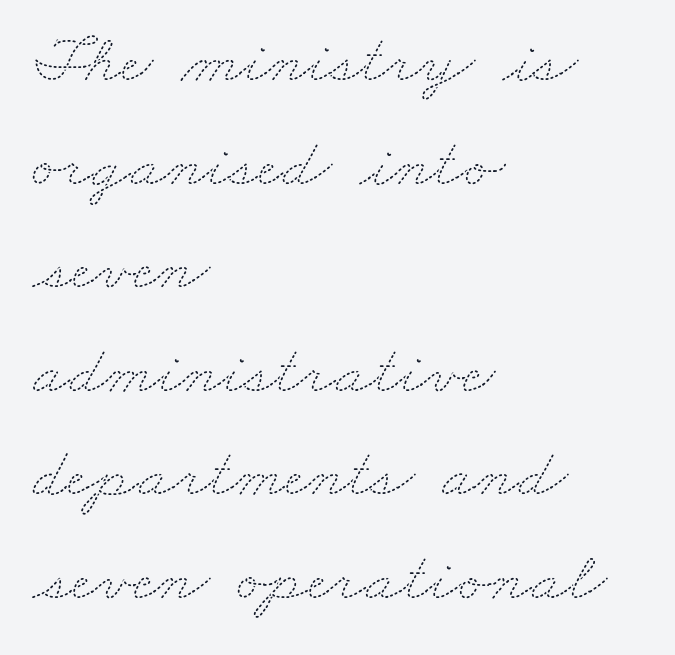
{"bold": "no", "weight": "thin", "width": "wide", "stroke_contrast": "medium", "x_height": "small", "monospaced": "no", "underline": "no", "align": "left", "line_spacing": "normal", "line_spacing_ratio": 1.48, "letter_spacing": "normal", "letter_spacing_em": 0.0, "glyph_px": 70}
